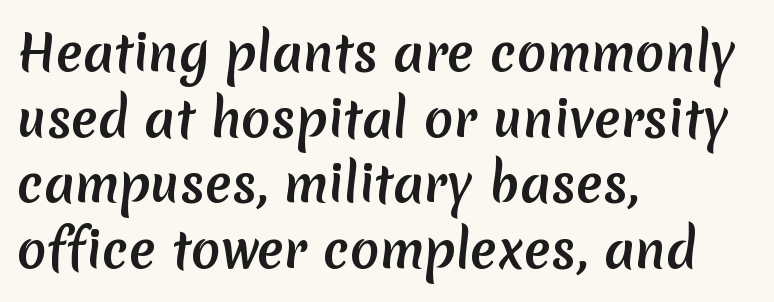
{"serif": "no", "bold": "yes", "weight": "semibold", "width": "normal", "stroke_contrast": "low", "x_height": "medium", "monospaced": "no", "underline": "no", "align": "left", "line_spacing": "normal", "line_spacing_ratio": 1.34, "letter_spacing": "normal", "letter_spacing_em": 0.0, "glyph_px": 49}
